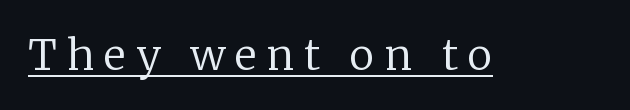
Q: Is the text bold? A: No.
Q: Is the text italic (slanted)? A: No, it is upright.
Q: Is the typeface a serif or a sans-serif typeface? A: Serif.
Q: Is the text underlined? A: Yes.
Q: Is the spacing between letters normal or unusually wide? A: Unusually wide.
Q: Width (condensed, normal, or wide)? A: Normal.
Q: Stroke contrast? A: Low.
Q: x-height? A: Medium.
Q: Monospaced? A: No.
